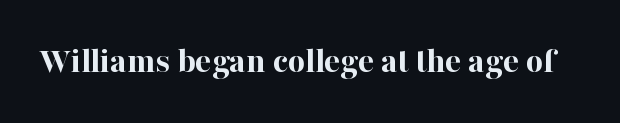
The image shows 37 px bold serif type, upright; set normal letter spacing, not underlined; high stroke contrast and a medium x-height.
